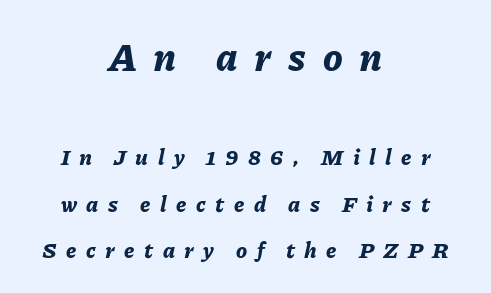
The image shows 39 px bold type, italic (leaning right); set centered, loose line spacing (2.11x), unusually wide letter spacing (+0.43 em), not underlined; the first (top) block is 1.77x larger; low stroke contrast and a medium x-height.
